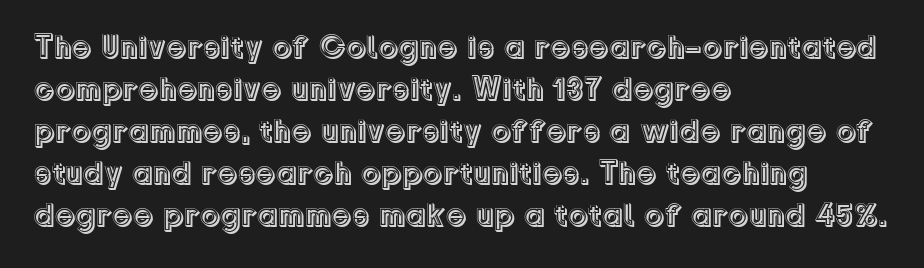
The image shows 32 px text type, upright; set left-aligned, normal line spacing (1.31x), normal letter spacing, not underlined; a medium x-height.
